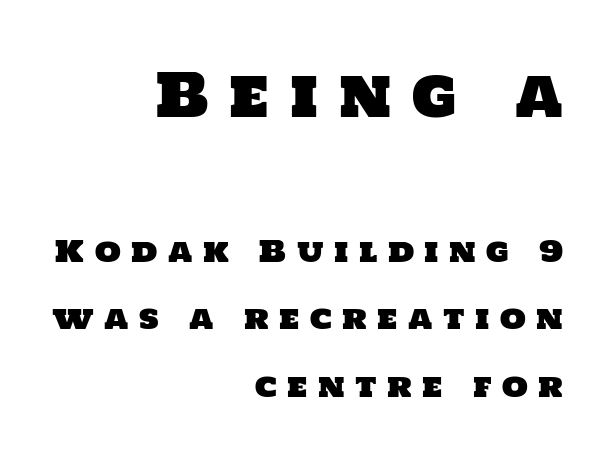
Q: Is the typeface a serif or a sans-serif typeface? A: Sans-serif.
Q: Is the text underlined? A: No.
Q: How is the paragraph aligned? A: Right-aligned.
Q: Is the spacing between letters normal or unusually wide? A: Unusually wide.
Q: Is the spacing between lines tight, normal or loose? A: Loose.
Q: Which block of text is set in a larger size, the first (top) or the second (bottom)? A: The first (top) one.
Q: Width (condensed, normal, or wide)? A: Normal.
Q: Stroke contrast? A: Low.
Q: x-height? A: Large.
Q: Monospaced? A: No.
